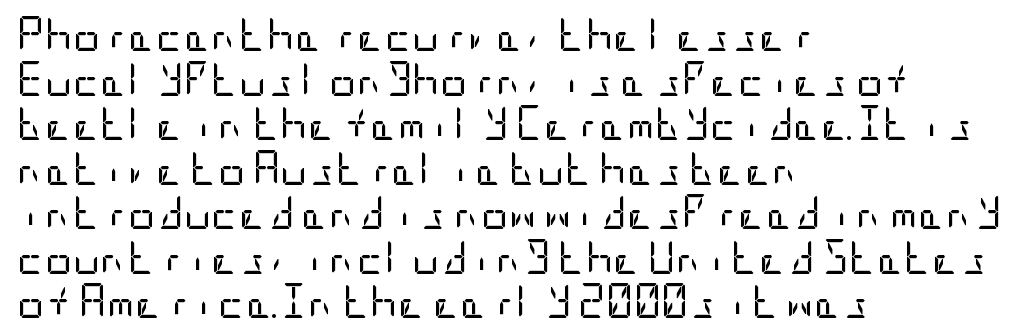
The image shows 34 px regular-weight, condensed sans-serif type, upright; set left-aligned, normal line spacing (1.31x), normal letter spacing, not underlined; low stroke contrast and a large x-height.
